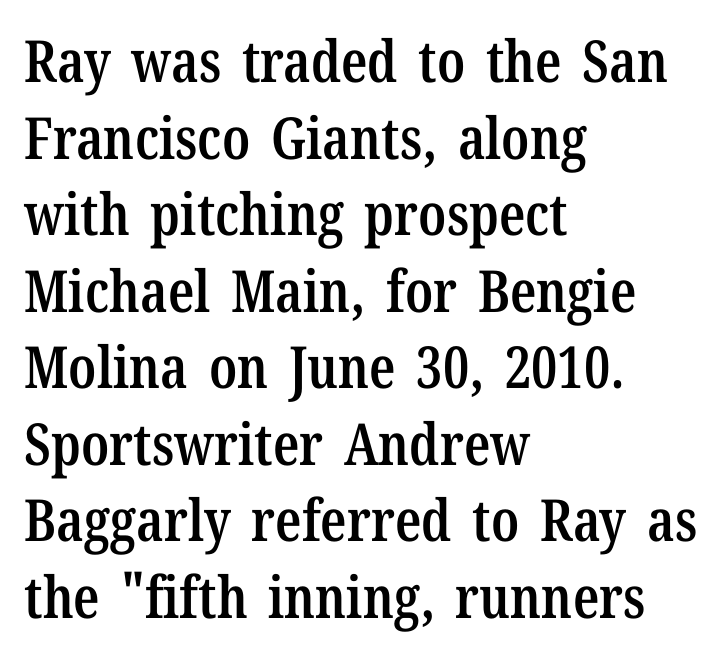
Q: Is the text bold? A: Semi-bold.
Q: Is the text italic (slanted)? A: No, it is upright.
Q: Is the typeface a serif or a sans-serif typeface? A: Serif.
Q: Is the text underlined? A: No.
Q: How is the paragraph aligned? A: Left-aligned.
Q: Is the spacing between letters normal or unusually wide? A: Normal.
Q: Is the spacing between lines tight, normal or loose? A: Normal.
Q: Width (condensed, normal, or wide)? A: Condensed.
Q: Stroke contrast? A: Low.
Q: x-height? A: Medium.
Q: Monospaced? A: No.
